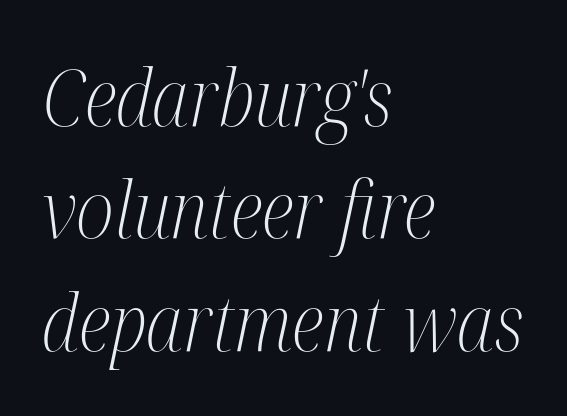
{"serif": "yes", "italic": "yes", "lean": "right", "slant_degrees": 12, "bold": "no", "weight": "light", "width": "condensed", "stroke_contrast": "medium", "x_height": "medium", "monospaced": "no", "underline": "no", "align": "left", "line_spacing": "normal", "line_spacing_ratio": 1.44, "letter_spacing": "normal", "letter_spacing_em": 0.0, "glyph_px": 78}
